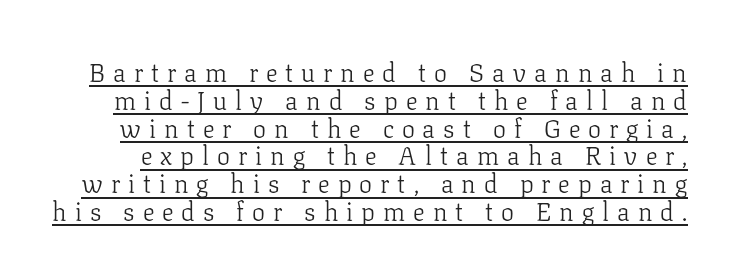
Q: Is the text bold? A: No.
Q: Is the text italic (slanted)? A: No, it is upright.
Q: Is the text underlined? A: Yes.
Q: Is the spacing between letters normal or unusually wide? A: Unusually wide.
Q: Is the spacing between lines tight, normal or loose? A: Tight.
